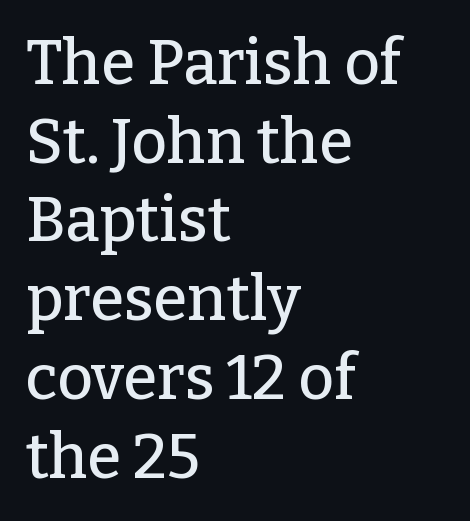
The rendering uses natural spacing where letterforms have individual widths. Decoration check: the copy has no underline. Tracking value appears to be zero — textbook default spacing. This is serif lettering, the kind often seen in printed books.
